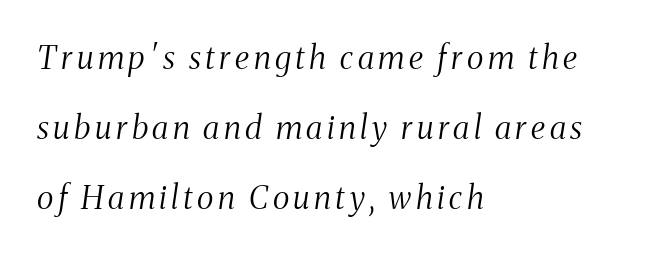
{"serif": "yes", "italic": "yes", "lean": "right", "slant_degrees": 8, "bold": "no", "weight": "light", "width": "condensed", "stroke_contrast": "medium", "x_height": "medium", "monospaced": "no", "underline": "no", "align": "left", "line_spacing": "loose", "line_spacing_ratio": 2.18, "glyph_px": 32}
